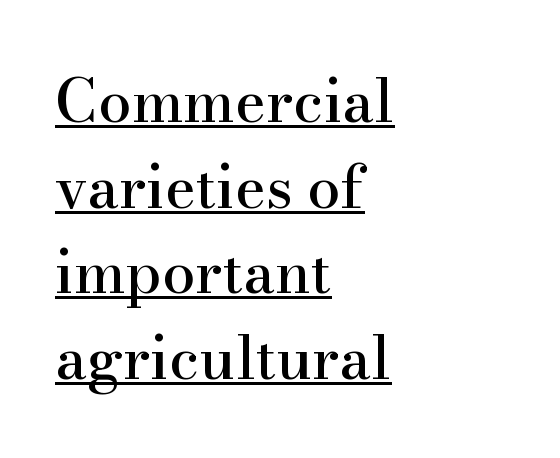
{"serif": "yes", "italic": "no", "width": "normal", "stroke_contrast": "high", "x_height": "small", "monospaced": "no", "underline": "yes", "align": "left", "line_spacing": "normal", "line_spacing_ratio": 1.45, "letter_spacing": "normal", "letter_spacing_em": 0.0, "glyph_px": 59}
